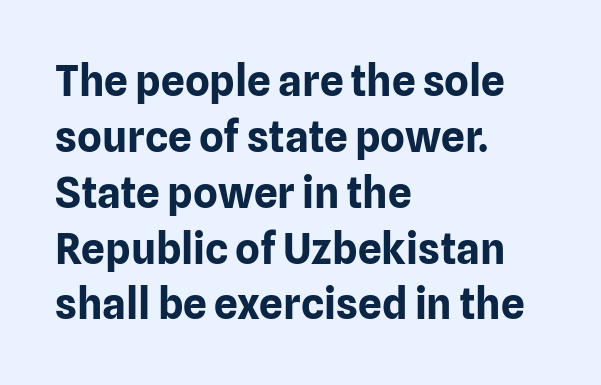
The gaps between neighbouring characters are ordinary and unremarkable. Short and long lines alike share a common starting point at left. Letterform terminals end flat and unadorned throughout the passage. Decoration check: the copy has no underline. Upright lettering throughout.
